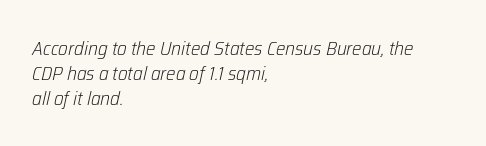
Think standard paragraph weight, or any step lighter than that. Characters follow at the spacing the type designer built in. Observe the lean: these are italic letterforms. This rendering uses left alignment, leaving the right contour irregular. Descenders are the only things crossing below the line.
